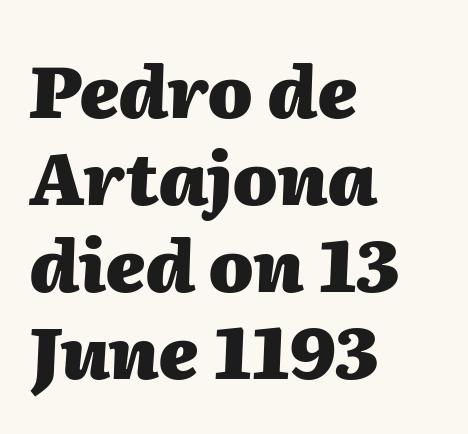
Q: Is the text bold? A: Yes.
Q: Is the text italic (slanted)? A: Yes, it leans right by about 2 degrees.
Q: Is the text underlined? A: No.
Q: How is the paragraph aligned? A: Left-aligned.
Q: Is the spacing between letters normal or unusually wide? A: Normal.
Q: Width (condensed, normal, or wide)? A: Normal.
Q: Stroke contrast? A: Medium.
Q: x-height? A: Medium.
Q: Monospaced? A: No.
